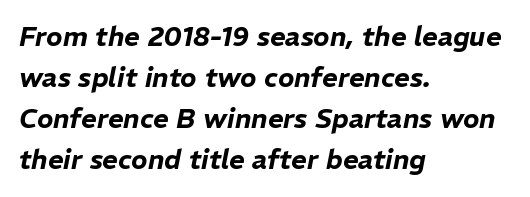
The setting favours the left margin, as ordinary paragraphs usually do. Is the letter spacing exaggerated? No — it looks like the ordinary default. Has an underline been added? It has not. Slanted lettering throughout. Students, observe: this is what conventionally led text looks like.
